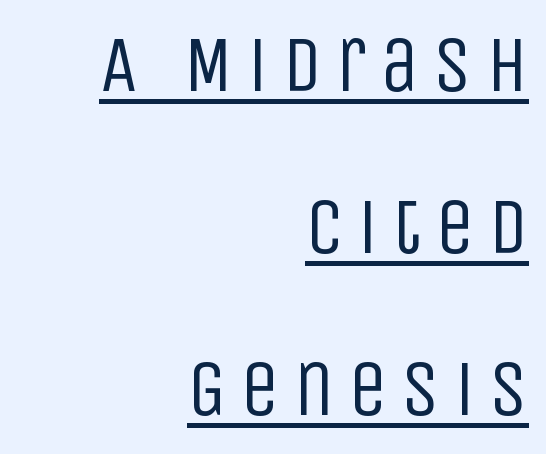
{"serif": "no", "italic": "no", "bold": "no", "weight": "regular", "width": "condensed", "stroke_contrast": "low", "x_height": "large", "monospaced": "no", "underline": "yes", "align": "right", "line_spacing": "loose", "line_spacing_ratio": 2.05, "glyph_px": 79}
